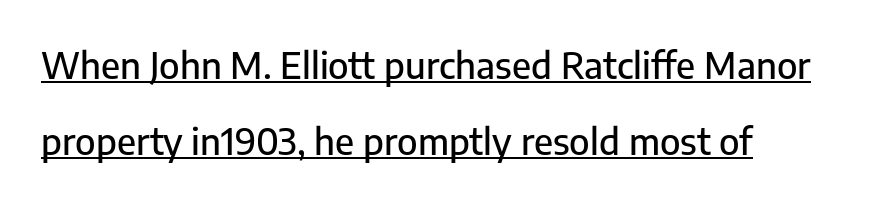
The image shows 36 px sans-serif type, upright; set left-aligned, loose line spacing (2.11x), normal letter spacing, underlined; low stroke contrast and a medium x-height.
